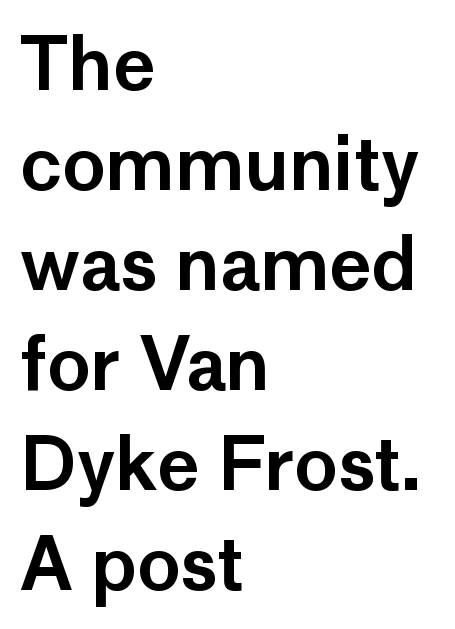
The lines in this sample share a left origin and differ only in where they stop. Lines of text with bare space underneath. Baseline-to-baseline distance is the conventional proportion of letter height. Ascenders rise straight up at ninety degrees. Each letter keeps its own natural width here, so spacing adapts to shape. Font category for this specimen: sans-serif.
